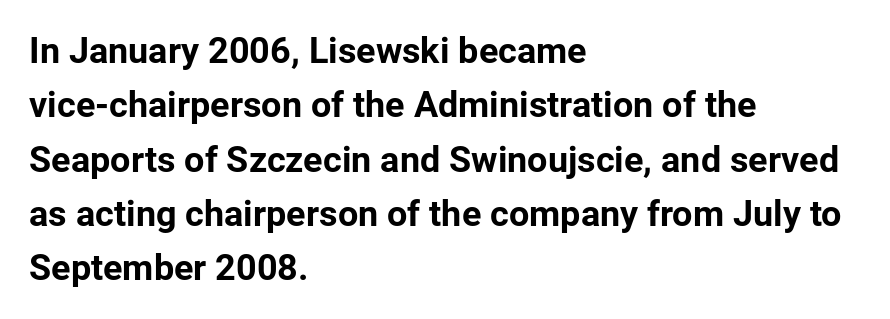
{"serif": "no", "italic": "no", "bold": "yes", "weight": "bold", "width": "normal", "stroke_contrast": "low", "x_height": "medium", "monospaced": "no", "underline": "no", "align": "left", "line_spacing": "normal", "line_spacing_ratio": 1.51, "letter_spacing": "normal", "letter_spacing_em": 0.0, "glyph_px": 36}
